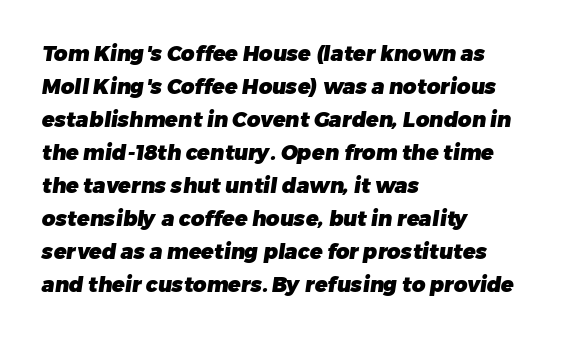
{"bold": "yes", "underline": "no", "align": "left", "line_spacing": "normal", "line_spacing_ratio": 1.57, "letter_spacing": "normal", "letter_spacing_em": 0.0, "glyph_px": 21}
